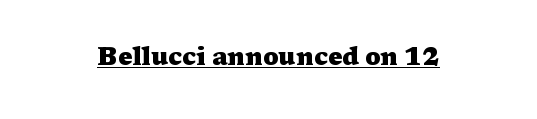
The image shows 24 px bold type, upright; set normal letter spacing, underlined.
